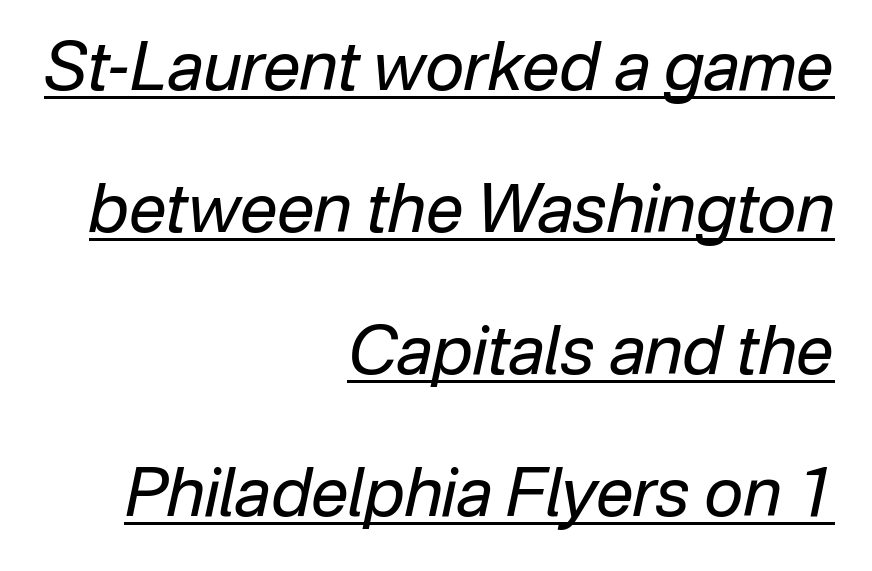
Q: Is the text bold? A: No.
Q: Is the text italic (slanted)? A: Yes, it leans right by about 12 degrees.
Q: Is the text underlined? A: Yes.
Q: How is the paragraph aligned? A: Right-aligned.
Q: Is the spacing between letters normal or unusually wide? A: Normal.
Q: Is the spacing between lines tight, normal or loose? A: Loose.
Q: Width (condensed, normal, or wide)? A: Normal.
Q: Stroke contrast? A: Low.
Q: x-height? A: Medium.
Q: Monospaced? A: No.
